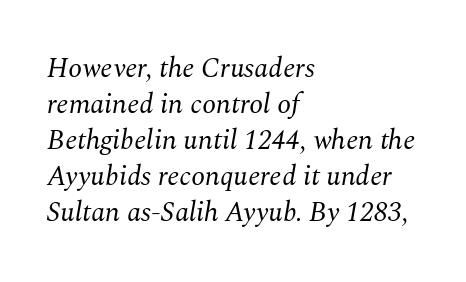
{"serif": "yes", "italic": "yes", "lean": "right", "slant_degrees": 10, "bold": "no", "weight": "regular", "width": "normal", "stroke_contrast": "medium", "x_height": "medium", "monospaced": "no", "underline": "no", "align": "left", "line_spacing": "normal", "line_spacing_ratio": 1.29, "letter_spacing": "normal", "letter_spacing_em": 0.0, "glyph_px": 28}
